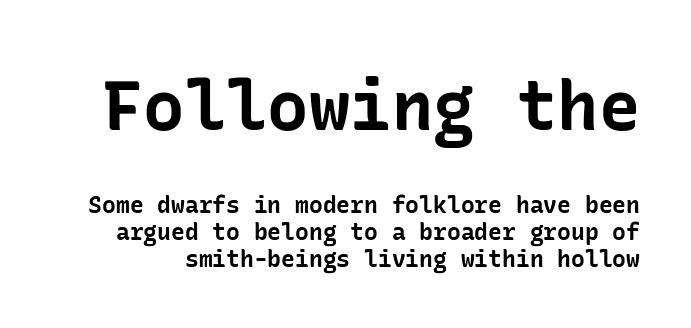
Whoever set this made the first block the dominant, larger element. This rendering employs a face without finishing strokes, i.e., a sans-serif. Glyph-to-glyph distance matches everyday printed text. No italicization has been applied; the sample stays upright. The face used here has the dense, thick strokes of a bold. The specimen omits any rule beneath the text block's lines.
